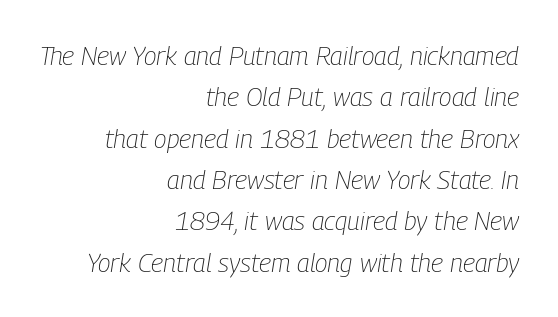
{"italic": "yes", "lean": "right", "slant_degrees": 9, "bold": "no", "underline": "no", "align": "right", "line_spacing": "normal", "line_spacing_ratio": 1.59, "letter_spacing": "normal", "letter_spacing_em": 0.0, "glyph_px": 26}
